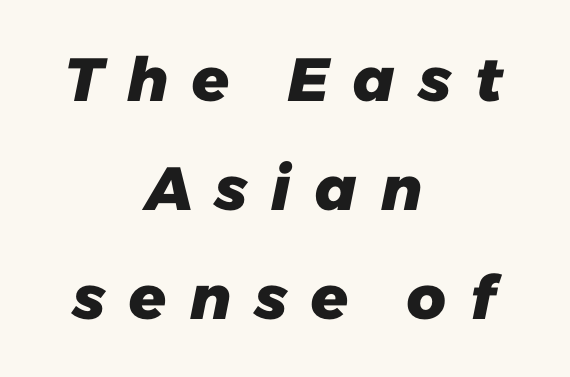
The image shows 61 px heavy sans-serif type; set centered, line spacing 1.79x, unusually wide letter spacing (+0.35 em), not underlined; low stroke contrast and a medium x-height.
